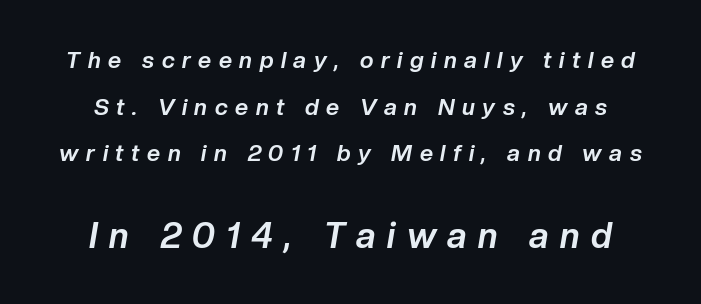
If you measured baseline to baseline, you'd find a long distance. Students, note that the glyphs here are deliberately spaced far apart. The axis of the letterforms is tilted away from vertical. This is heavy type, rendered in bold.
